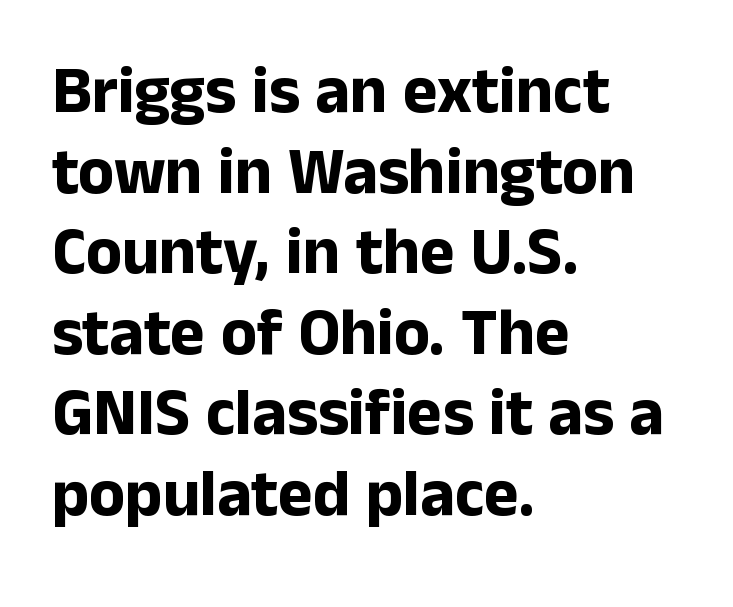
Q: Is the text bold? A: Yes.
Q: Is the text italic (slanted)? A: No, it is upright.
Q: Is the typeface a serif or a sans-serif typeface? A: Sans-serif.
Q: Is the text underlined? A: No.
Q: How is the paragraph aligned? A: Left-aligned.
Q: Is the spacing between letters normal or unusually wide? A: Normal.
Q: Width (condensed, normal, or wide)? A: Normal.
Q: Stroke contrast? A: Low.
Q: x-height? A: Medium.
Q: Monospaced? A: No.
